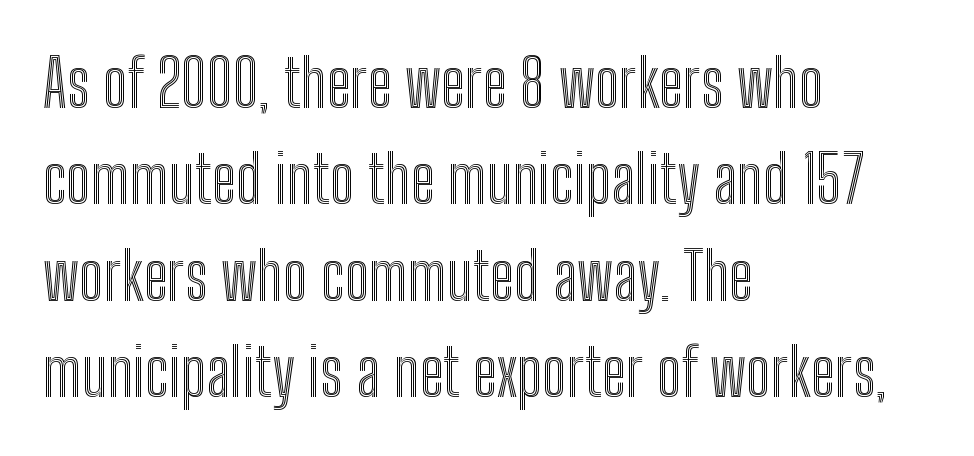
Q: Is the text italic (slanted)? A: No, it is upright.
Q: Is the text underlined? A: No.
Q: How is the paragraph aligned? A: Left-aligned.
Q: Is the spacing between letters normal or unusually wide? A: Normal.
Q: Is the spacing between lines tight, normal or loose? A: Normal.
Q: Width (condensed, normal, or wide)? A: Condensed.
Q: x-height? A: Medium.
Q: Monospaced? A: No.
